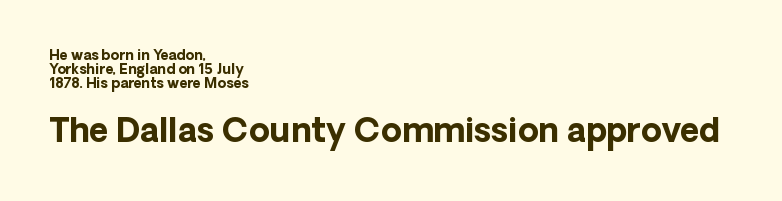
{"serif": "no", "italic": "no", "bold": "yes", "weight": "bold", "width": "normal", "stroke_contrast": "low", "x_height": "medium", "monospaced": "no", "underline": "no", "align": "left", "line_spacing": "tight", "line_spacing_ratio": 1.0, "letter_spacing": "normal", "letter_spacing_em": 0.0, "larger_block": "second", "size_ratio": 2.36, "glyph_px": 33}
